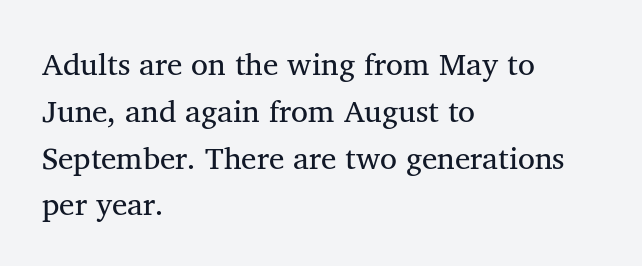
The image shows 31 px regular-weight serif type, upright; set left-aligned, normal line spacing (1.51x), normal letter spacing, not underlined; medium stroke contrast and a medium x-height.
